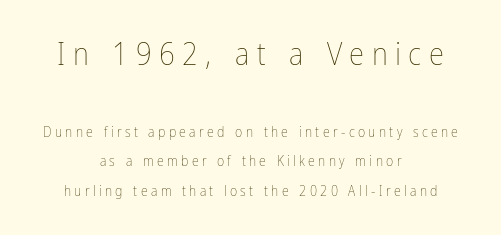
{"italic": "no", "bold": "no", "weight": "thin", "width": "condensed", "stroke_contrast": "low", "x_height": "medium", "monospaced": "no", "underline": "no", "align": "center", "line_spacing": "loose", "line_spacing_ratio": 2.1, "letter_spacing": "wide", "letter_spacing_em": 0.24, "larger_block": "first", "size_ratio": 2.21, "glyph_px": 31}
